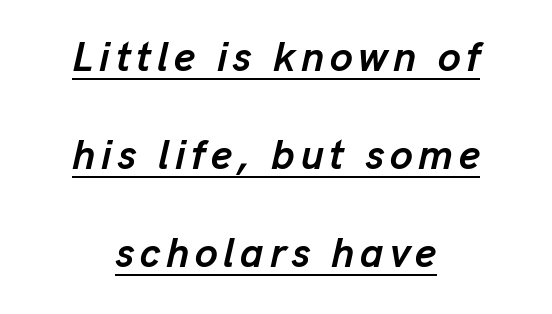
The image shows 41 px semibold type, italic (leaning right); set centered, loose line spacing (2.39x), underlined; low stroke contrast and a medium x-height.
